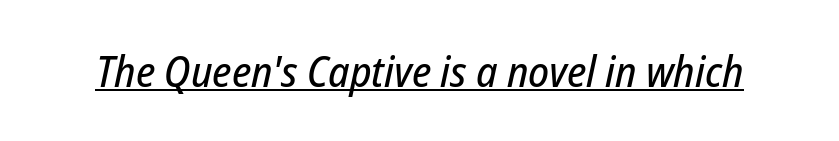
Q: Is the text italic (slanted)? A: Yes, it leans right by about 12 degrees.
Q: Is the text underlined? A: Yes.
Q: Is the spacing between letters normal or unusually wide? A: Normal.
Q: Width (condensed, normal, or wide)? A: Condensed.
Q: Stroke contrast? A: Low.
Q: x-height? A: Medium.
Q: Monospaced? A: No.
